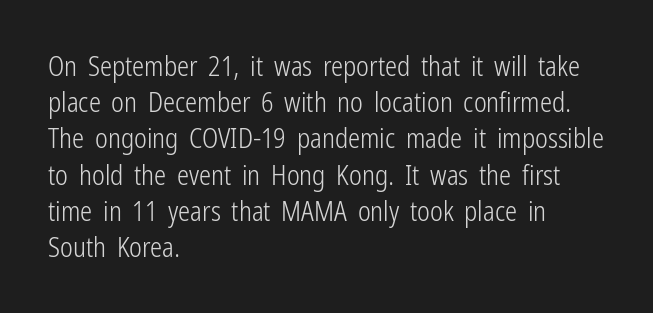
Q: Is the text bold? A: No.
Q: Is the text italic (slanted)? A: No, it is upright.
Q: Is the text underlined? A: No.
Q: How is the paragraph aligned? A: Left-aligned.
Q: Is the spacing between letters normal or unusually wide? A: Normal.
Q: Is the spacing between lines tight, normal or loose? A: Normal.
